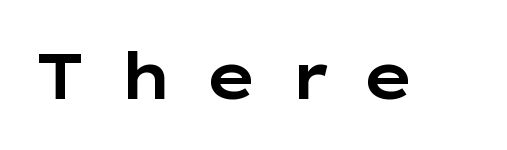
{"serif": "no", "italic": "no", "width": "wide", "stroke_contrast": "low", "x_height": "medium", "monospaced": "no", "underline": "no", "letter_spacing": "wide", "letter_spacing_em": 0.47, "glyph_px": 65}
